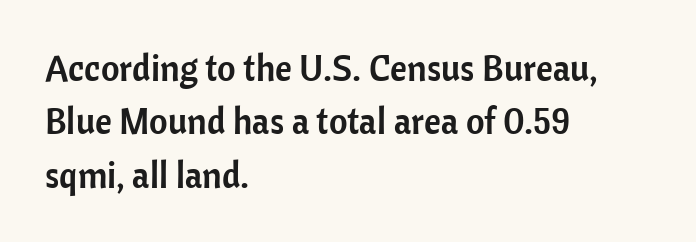
The image shows 36 px sans-serif type, upright; set left-aligned, normal line spacing (1.48x), normal letter spacing, not underlined; low stroke contrast and a medium x-height.
